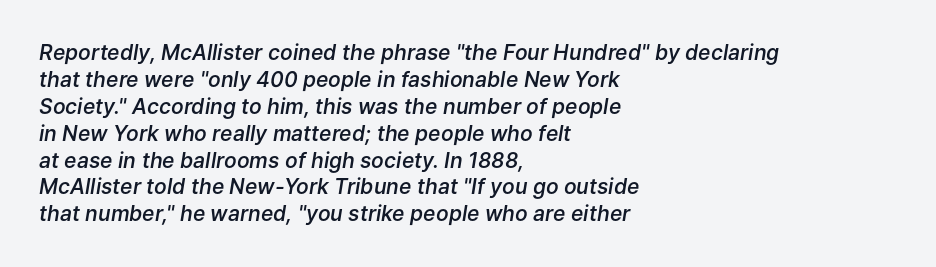
{"italic": "yes", "lean": "right", "slant_degrees": 9, "bold": "semi", "underline": "no", "align": "left", "line_spacing": "normal", "line_spacing_ratio": 1.28, "letter_spacing": "normal", "letter_spacing_em": 0.0, "glyph_px": 21}
